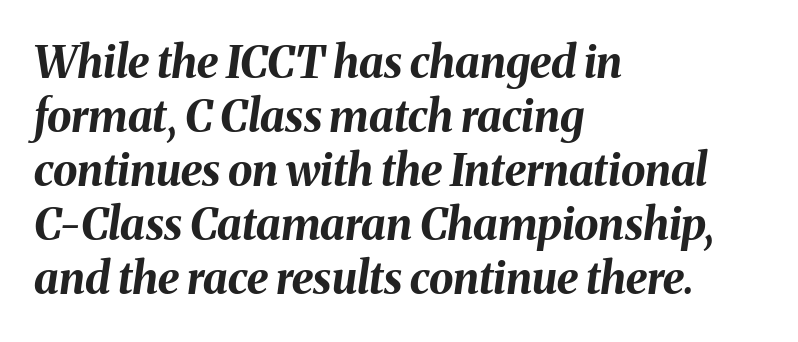
The rendering uses natural spacing where letterforms have individual widths. Slant detected: the letters are inclined. The compositor pushed each line to the left boundary. These lines keep a tight, regular rhythm from letter to letter.
